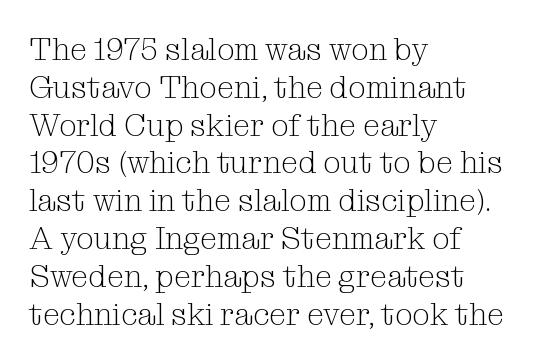
{"serif": "yes", "italic": "no", "bold": "no", "weight": "light", "width": "normal", "stroke_contrast": "medium", "x_height": "medium", "monospaced": "no", "underline": "no", "align": "left", "line_spacing_ratio": 1.22, "letter_spacing": "normal", "letter_spacing_em": 0.0, "glyph_px": 31}
